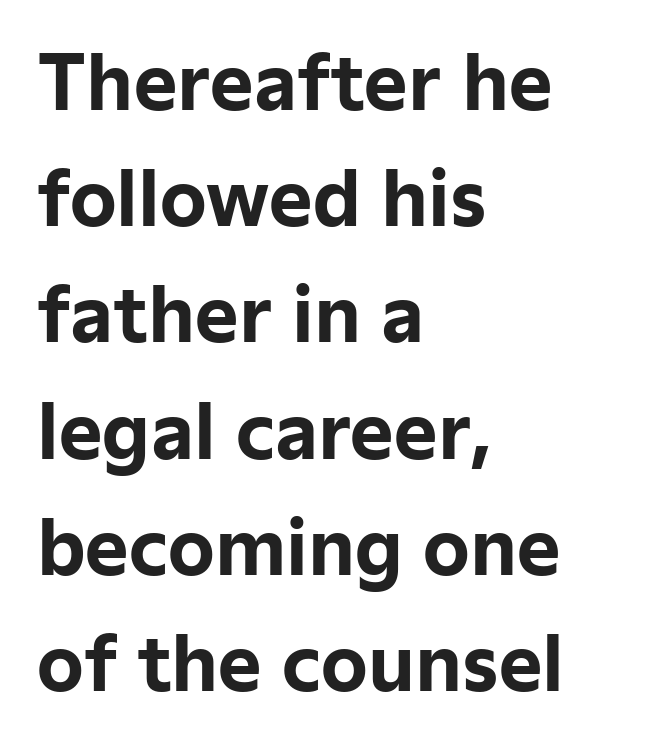
The face used here is proportionally spaced, like ordinary book or web type. The strokes are fattened all the way to bold. Typeset ragged right — the left edge is the straight one. Successive baselines arrive at the customary interval.
